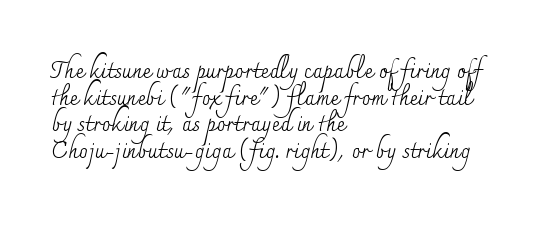
Q: Is the text bold? A: No.
Q: Is the text italic (slanted)? A: Yes.
Q: Is the text underlined? A: No.
Q: How is the paragraph aligned? A: Left-aligned.
Q: Is the spacing between letters normal or unusually wide? A: Normal.
